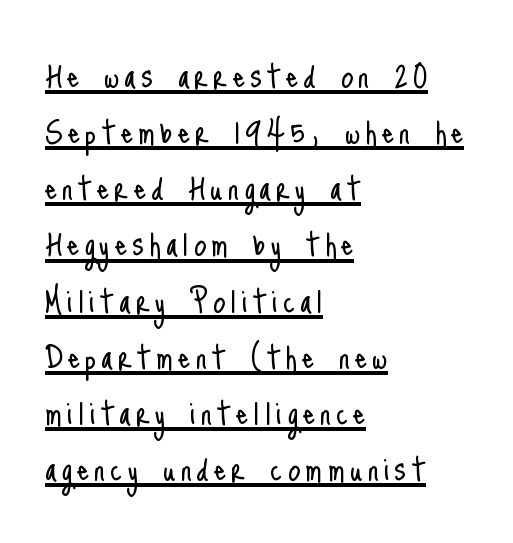
The image shows 39 px light, condensed sans-serif type, upright; set left-aligned, normal line spacing (1.44x), underlined; low stroke contrast and a small x-height.
